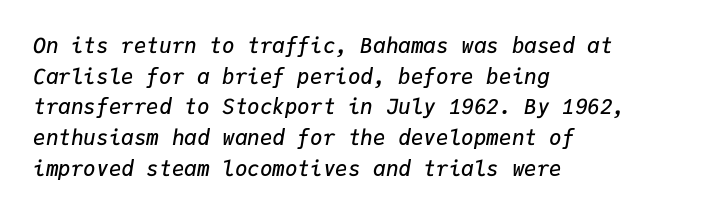
{"italic": "yes", "lean": "right", "slant_degrees": 9, "bold": "semi", "underline": "no", "align": "left", "line_spacing": "normal", "line_spacing_ratio": 1.46, "letter_spacing": "normal", "letter_spacing_em": 0.0, "glyph_px": 21}
